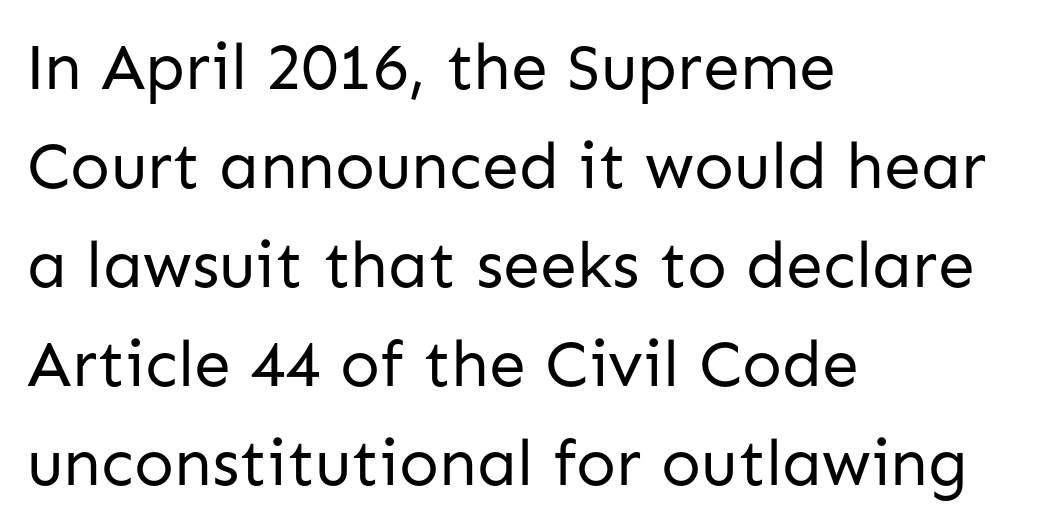
Any mark beneath the type? The region is blank. You could not count columns in this text — the font is proportionally spaced. The font sits on the lighter half of the weight spectrum, regular included. The rendering shows plain stroke endings on the letterforms — a sans-serif design. Here the glyphs are tracked normally, forming tight word shapes. The lines are quadded left.
